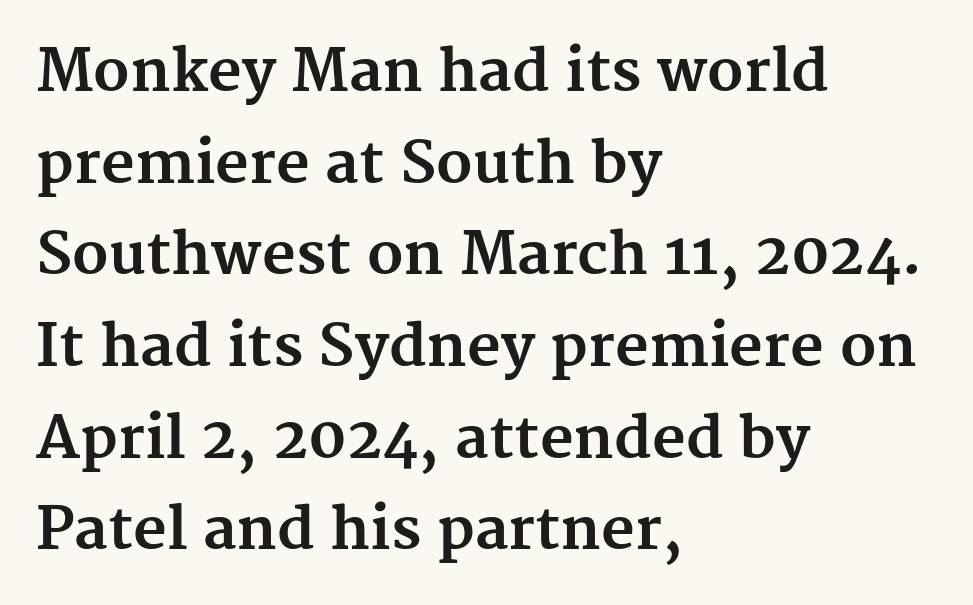
The image shows 58 px bold serif type, upright; set left-aligned, normal line spacing (1.58x), normal letter spacing, not underlined; medium stroke contrast and a medium x-height.
